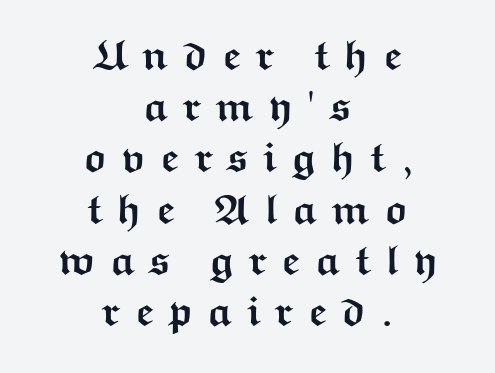
Q: Is the text bold? A: Yes.
Q: Is the text italic (slanted)? A: No, it is upright.
Q: Is the typeface a serif or a sans-serif typeface? A: Sans-serif.
Q: Is the text underlined? A: No.
Q: How is the paragraph aligned? A: Centered.
Q: Is the spacing between letters normal or unusually wide? A: Unusually wide.
Q: Width (condensed, normal, or wide)? A: Wide.
Q: Stroke contrast? A: Medium.
Q: x-height? A: Medium.
Q: Monospaced? A: No.
